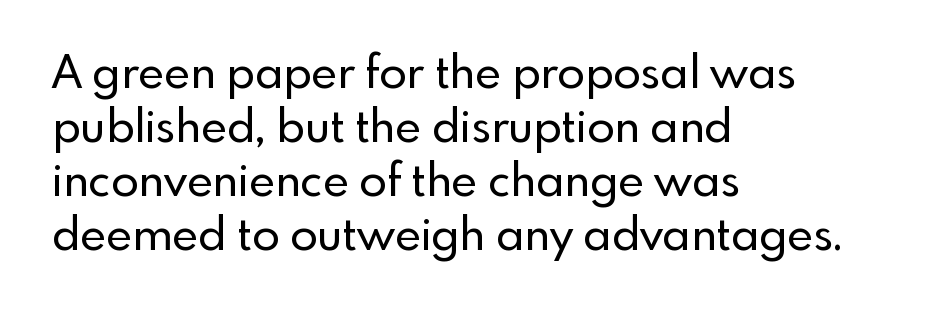
Q: Is the text italic (slanted)? A: No, it is upright.
Q: Is the typeface a serif or a sans-serif typeface? A: Sans-serif.
Q: Is the text underlined? A: No.
Q: How is the paragraph aligned? A: Left-aligned.
Q: Is the spacing between letters normal or unusually wide? A: Normal.
Q: Width (condensed, normal, or wide)? A: Normal.
Q: x-height? A: Small.
Q: Monospaced? A: No.
